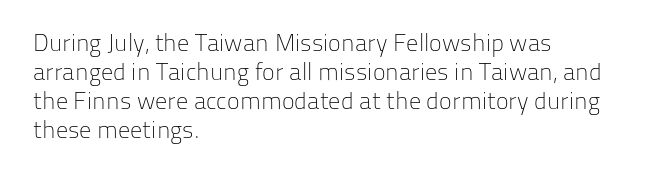
The strokes carry an ordinary text weight at most. Default kerning and tracking; the words read as compact shapes. The gap between lines stays unmarked. Does the lettering tilt? It doesn't — this is upright.
